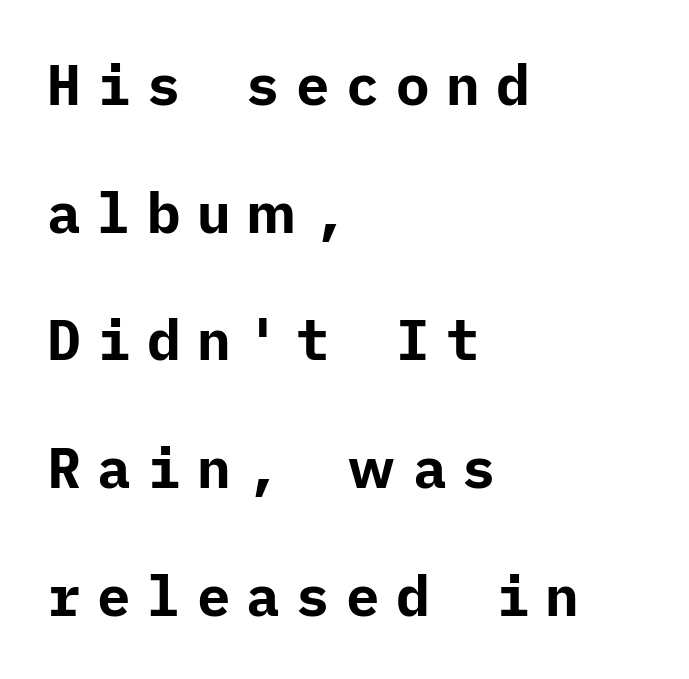
The image shows 56 px bold sans-serif type, upright; set left-aligned, loose line spacing (2.28x), unusually wide letter spacing (+0.29 em), not underlined; low stroke contrast and a medium x-height.
